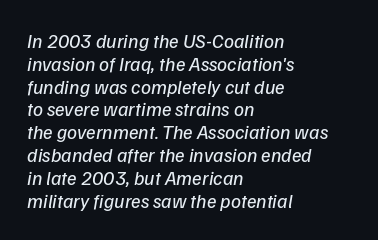
Q: Is the text bold? A: No.
Q: Is the text underlined? A: No.
Q: How is the paragraph aligned? A: Left-aligned.
Q: Is the spacing between letters normal or unusually wide? A: Normal.
Q: Is the spacing between lines tight, normal or loose? A: Tight.
